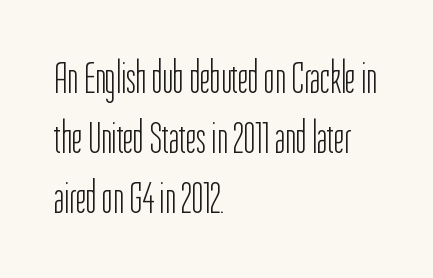
Q: Is the text bold? A: No.
Q: Is the text italic (slanted)? A: No, it is upright.
Q: Is the typeface a serif or a sans-serif typeface? A: Sans-serif.
Q: Is the text underlined? A: No.
Q: How is the paragraph aligned? A: Left-aligned.
Q: Is the spacing between letters normal or unusually wide? A: Normal.
Q: Is the spacing between lines tight, normal or loose? A: Normal.
Q: Width (condensed, normal, or wide)? A: Condensed.
Q: Stroke contrast? A: Low.
Q: x-height? A: Medium.
Q: Monospaced? A: No.
